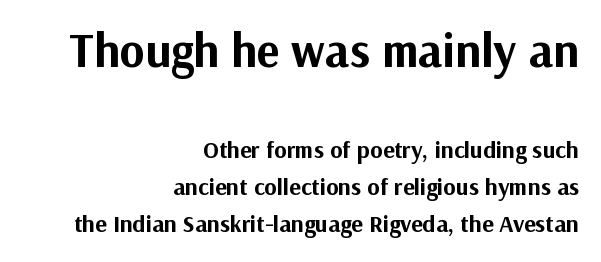
The image shows 48 px bold sans-serif type, upright; set right-aligned, normal line spacing (1.55x), normal letter spacing, not underlined; the first (top) block is 2.0x larger; medium stroke contrast and a medium x-height.
